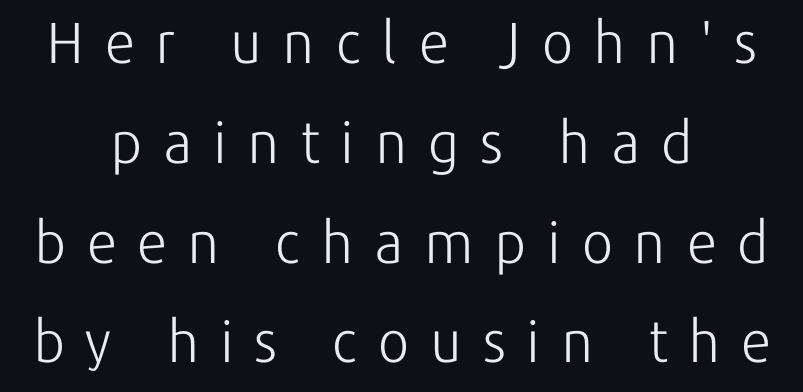
{"serif": "no", "italic": "no", "bold": "no", "weight": "light", "width": "normal", "stroke_contrast": "low", "x_height": "medium", "monospaced": "no", "underline": "no", "align": "center", "line_spacing_ratio": 1.72, "letter_spacing": "wide", "letter_spacing_em": 0.36, "glyph_px": 58}
